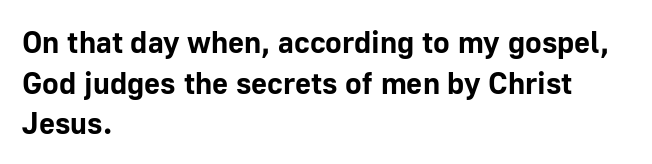
The face used here is proportionally spaced, like ordinary book or web type. Typesetter's note: full bold, strokes at maximum text heaviness. This is the regular roman posture of the typeface. The lines in this sample share a left origin and differ only in where they stop.
